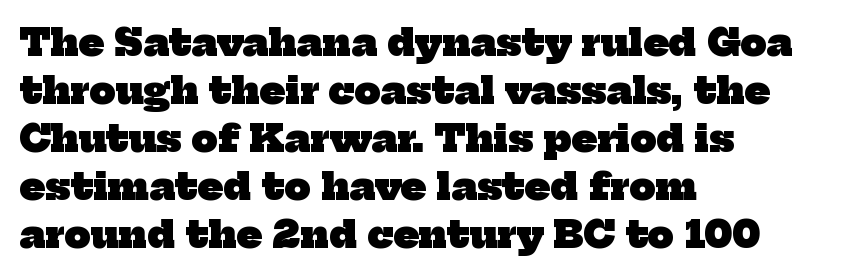
The image shows 37 px heavy serif type; set left-aligned, normal line spacing (1.3x), normal letter spacing, not underlined; low stroke contrast and a medium x-height.
